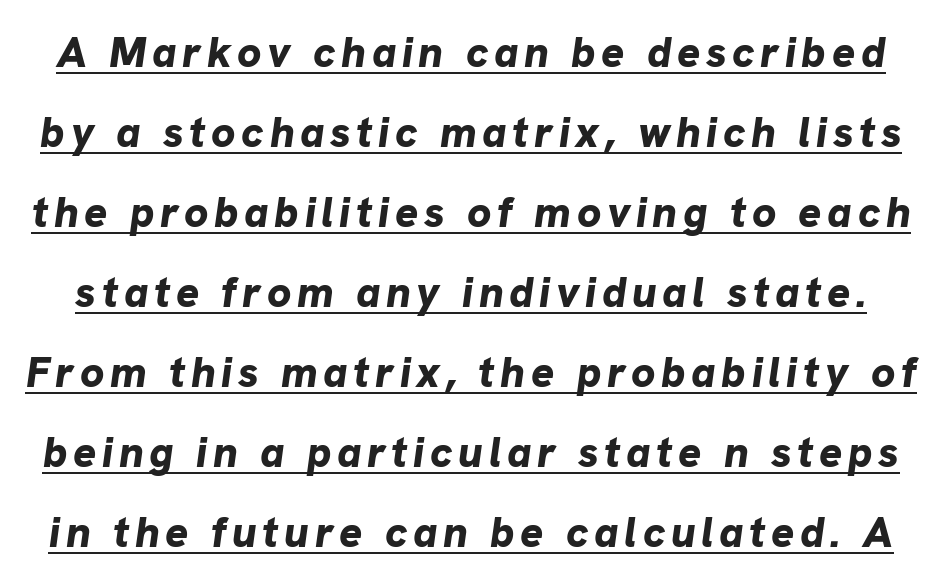
{"italic": "yes", "lean": "right", "slant_degrees": 8, "bold": "yes", "weight": "bold", "width": "normal", "stroke_contrast": "low", "x_height": "medium", "monospaced": "no", "underline": "yes", "line_spacing_ratio": 1.86, "glyph_px": 43}
